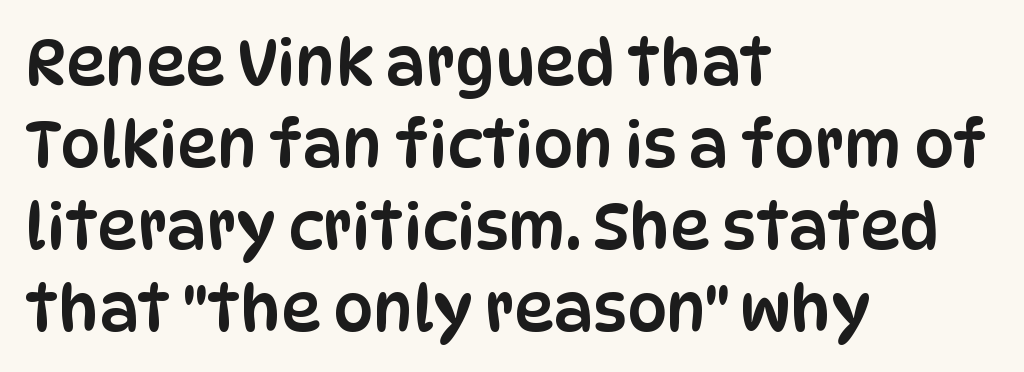
{"serif": "no", "italic": "no", "width": "condensed", "stroke_contrast": "low", "x_height": "large", "monospaced": "no", "underline": "no", "align": "left", "line_spacing": "normal", "line_spacing_ratio": 1.3, "letter_spacing": "normal", "letter_spacing_em": 0.0, "glyph_px": 63}
